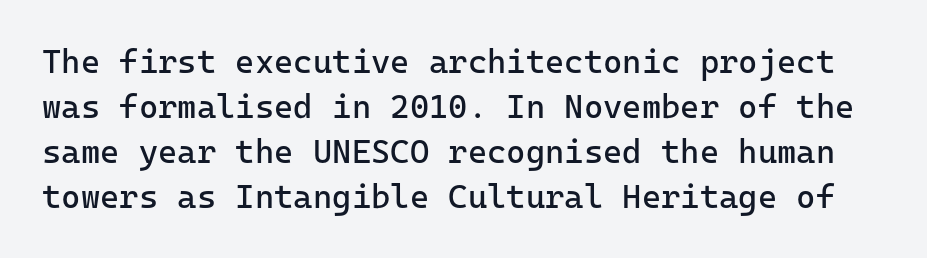
Italic: no, the glyphs are upright roman. The letters look calm and open, with moderate or lighter stems. What's the leading like? Ordinary, nothing unusual. The words here are not underlined.
